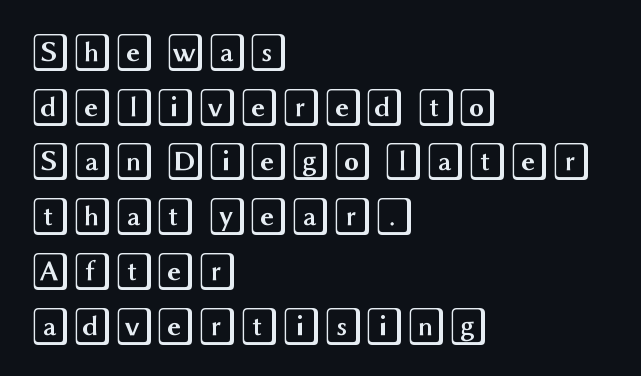
Q: Is the text italic (slanted)? A: No, it is upright.
Q: Is the text underlined? A: No.
Q: How is the paragraph aligned? A: Left-aligned.
Q: Is the spacing between letters normal or unusually wide? A: Normal.
Q: Is the spacing between lines tight, normal or loose? A: Normal.
Q: Width (condensed, normal, or wide)? A: Wide.
Q: x-height? A: Large.
